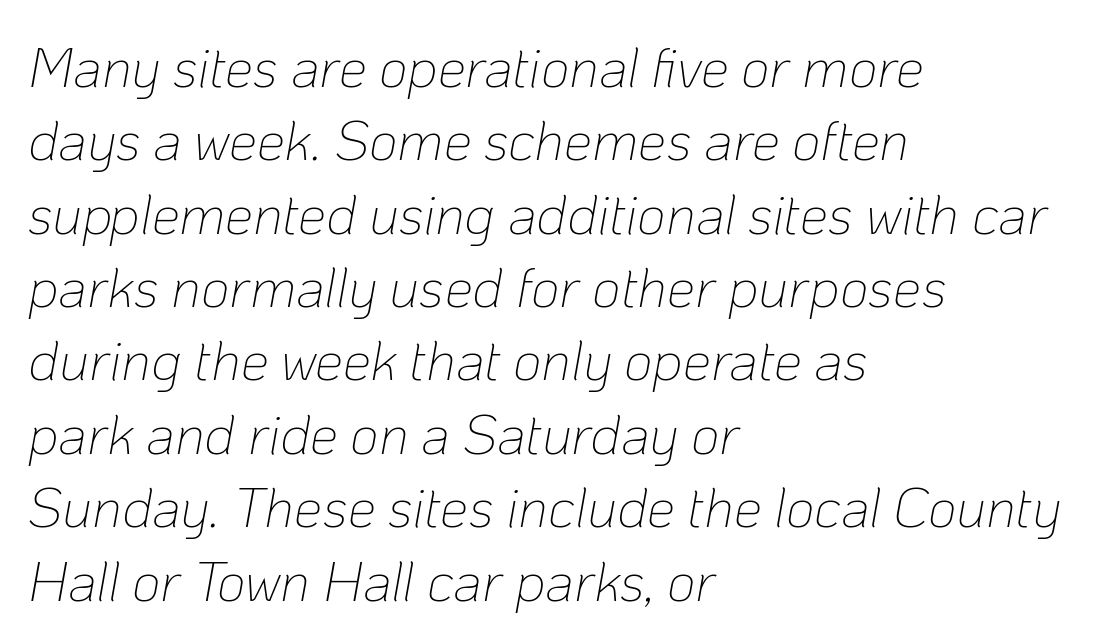
{"italic": "yes", "lean": "right", "slant_degrees": 10, "bold": "no", "weight": "thin", "width": "normal", "stroke_contrast": "low", "x_height": "medium", "monospaced": "no", "underline": "no", "align": "left", "line_spacing": "normal", "line_spacing_ratio": 1.31, "letter_spacing": "normal", "letter_spacing_em": 0.0, "glyph_px": 56}
